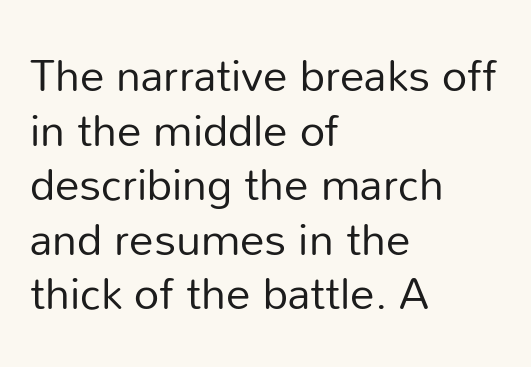
The image shows 44 px regular-weight sans-serif type, upright; set left-aligned, line spacing 1.24x, normal letter spacing, not underlined; low stroke contrast and a medium x-height.
